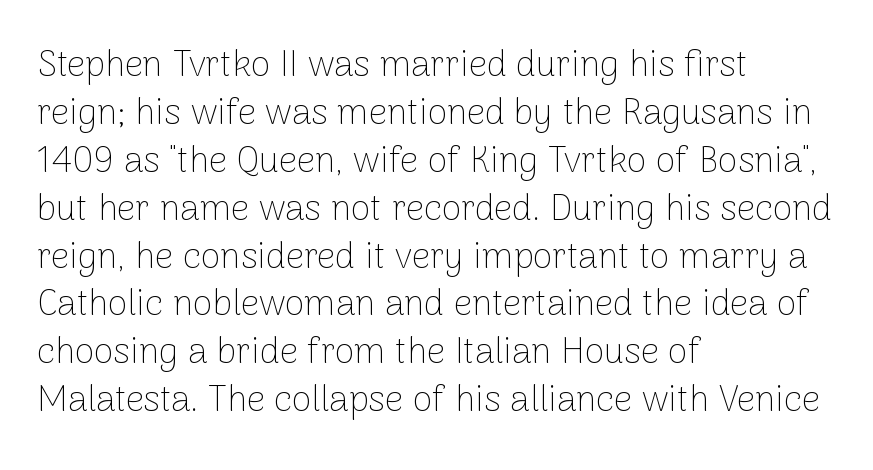
Q: Is the text bold? A: No.
Q: Is the text italic (slanted)? A: No, it is upright.
Q: Is the typeface a serif or a sans-serif typeface? A: Sans-serif.
Q: Is the text underlined? A: No.
Q: How is the paragraph aligned? A: Left-aligned.
Q: Is the spacing between letters normal or unusually wide? A: Normal.
Q: Is the spacing between lines tight, normal or loose? A: Normal.
Q: Width (condensed, normal, or wide)? A: Normal.
Q: Stroke contrast? A: Low.
Q: x-height? A: Medium.
Q: Monospaced? A: No.
